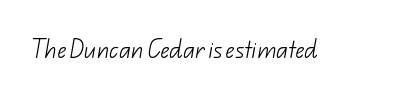
{"bold": "no", "underline": "no", "letter_spacing": "normal", "letter_spacing_em": 0.0, "glyph_px": 20}
